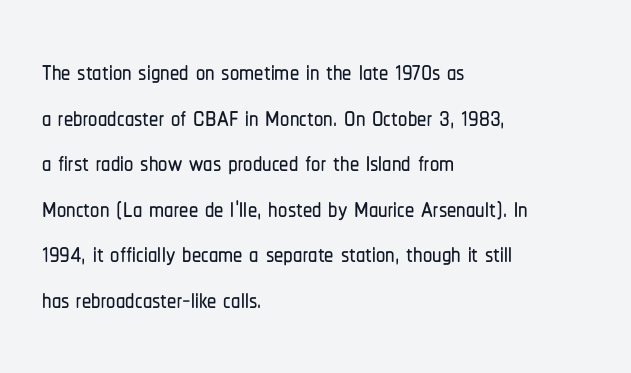
Q: Is the text italic (slanted)? A: No, it is upright.
Q: Is the typeface a serif or a sans-serif typeface? A: Sans-serif.
Q: Is the text underlined? A: No.
Q: How is the paragraph aligned? A: Left-aligned.
Q: Is the spacing between letters normal or unusually wide? A: Normal.
Q: Width (condensed, normal, or wide)? A: Condensed.
Q: Stroke contrast? A: Low.
Q: x-height? A: Medium.
Q: Monospaced? A: No.
